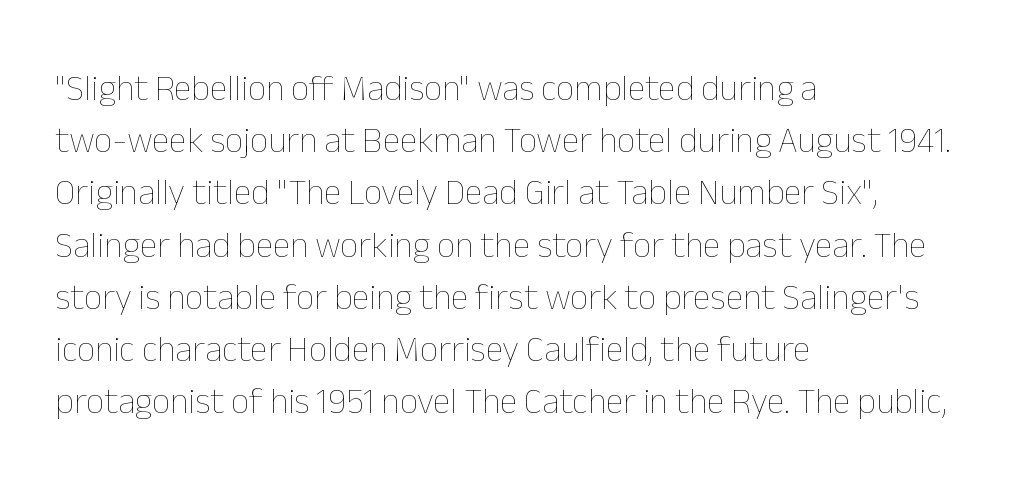
The image shows 36 px thin type, upright; set left-aligned, normal line spacing (1.45x), normal letter spacing, not underlined; low stroke contrast and a medium x-height.
